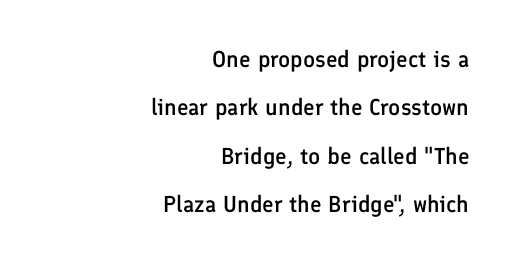
Q: Is the text bold? A: Semi-bold.
Q: Is the text italic (slanted)? A: No, it is upright.
Q: Is the text underlined? A: No.
Q: How is the paragraph aligned? A: Right-aligned.
Q: Is the spacing between letters normal or unusually wide? A: Normal.
Q: Is the spacing between lines tight, normal or loose? A: Loose.
